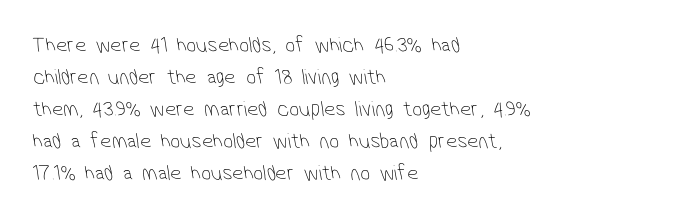
The image shows 22 px text type; set left-aligned, normal line spacing (1.46x), normal letter spacing, not underlined.
